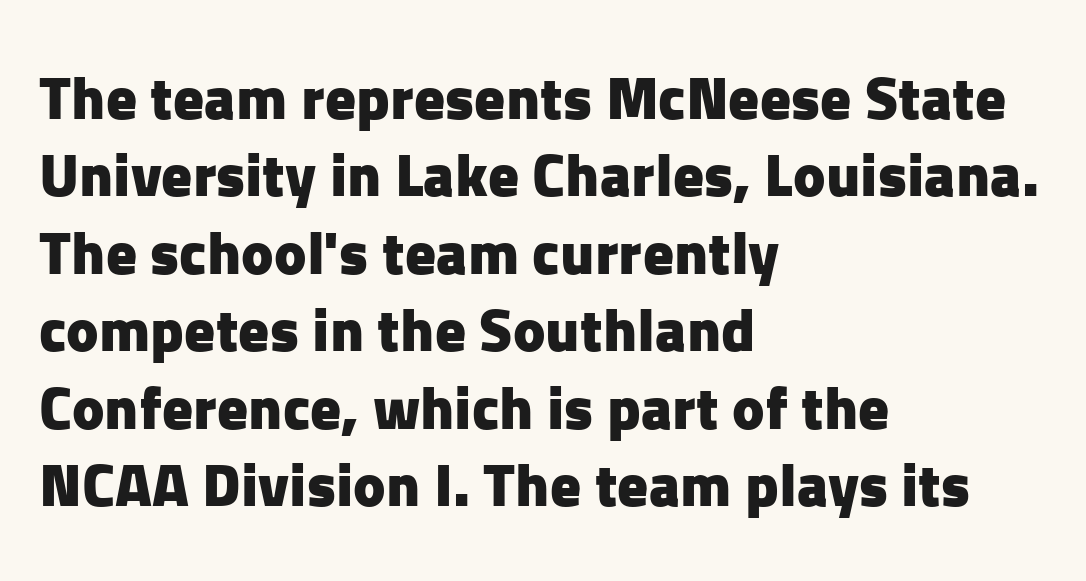
{"serif": "no", "italic": "no", "bold": "yes", "weight": "heavy", "width": "normal", "stroke_contrast": "low", "x_height": "medium", "monospaced": "no", "underline": "no", "align": "left", "line_spacing": "normal", "line_spacing_ratio": 1.27, "letter_spacing": "normal", "letter_spacing_em": 0.0, "glyph_px": 61}
